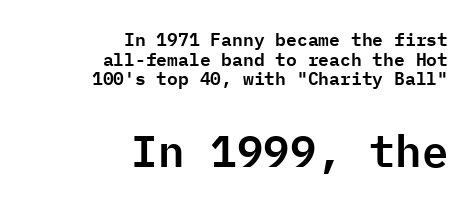
No word sits above an underline. Whoever set this chose condensed vertical rhythm over breathing room. Vertical strokes here are truly vertical. Tracking here is standard; glyphs follow each other at the usual distance.
